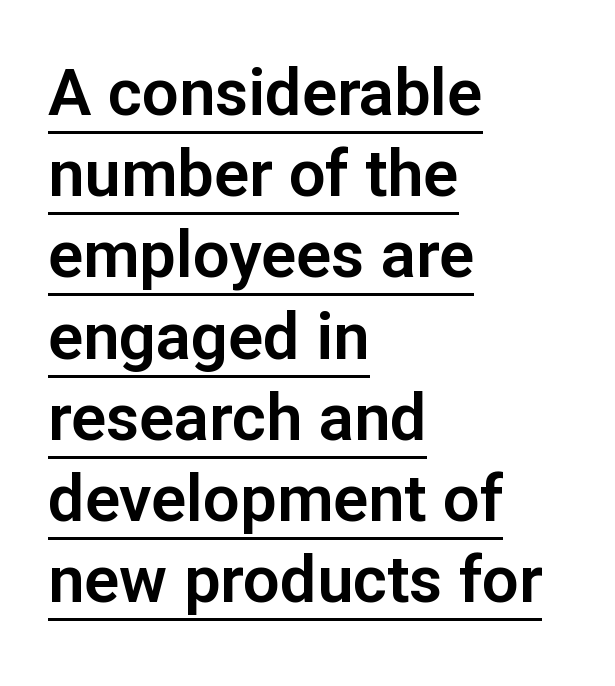
{"serif": "no", "italic": "no", "width": "normal", "stroke_contrast": "low", "x_height": "medium", "monospaced": "no", "underline": "yes", "align": "left", "line_spacing": "normal", "line_spacing_ratio": 1.25, "letter_spacing": "normal", "letter_spacing_em": 0.0, "glyph_px": 65}
